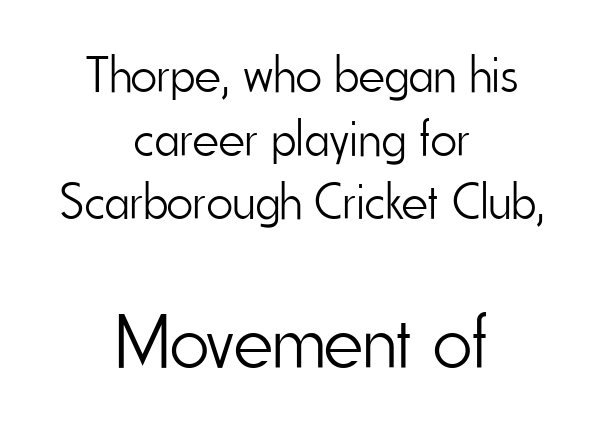
The image shows 76 px light, condensed sans-serif type, upright; set centered, normal line spacing (1.25x), normal letter spacing, not underlined; the second (bottom) block is 1.49x larger; low stroke contrast and a small x-height.
